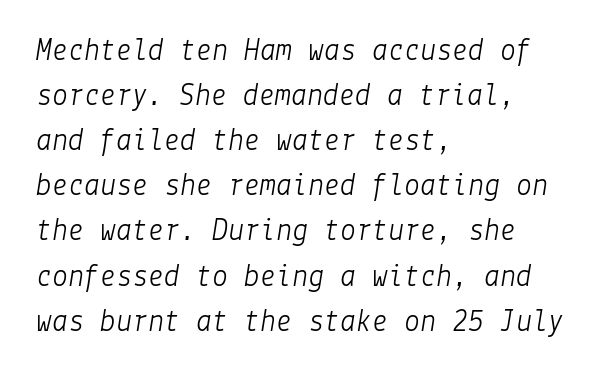
The image shows 32 px light type, italic (leaning right); set left-aligned, normal line spacing (1.41x), normal letter spacing, not underlined; low stroke contrast and a medium x-height.
